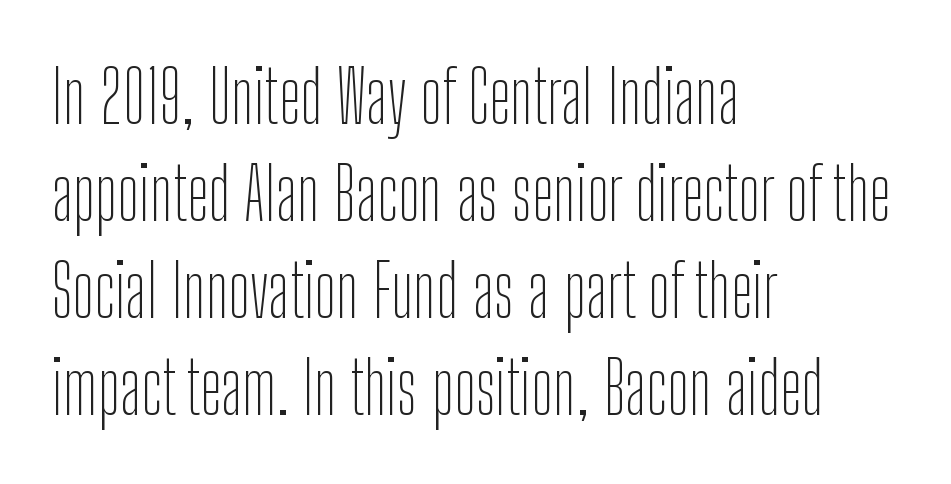
{"serif": "no", "italic": "no", "bold": "no", "weight": "thin", "width": "condensed", "stroke_contrast": "low", "x_height": "medium", "monospaced": "no", "underline": "no", "align": "left", "line_spacing": "normal", "line_spacing_ratio": 1.33, "letter_spacing": "normal", "letter_spacing_em": 0.0, "glyph_px": 73}
